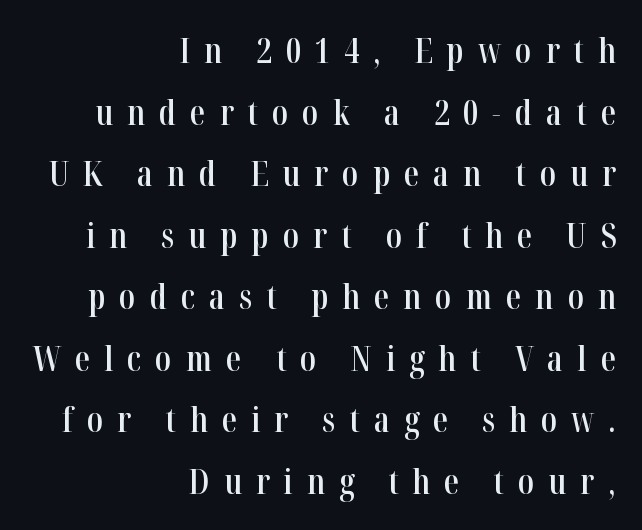
The image shows 34 px semibold, condensed serif type, upright; set right-aligned, line spacing 1.81x, unusually wide letter spacing (+0.41 em), not underlined; high stroke contrast and a medium x-height.
